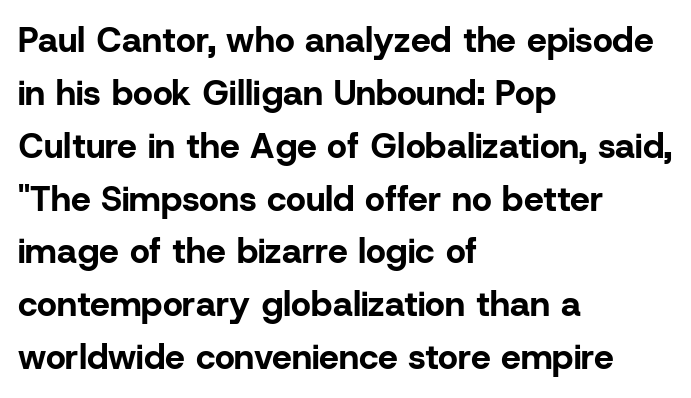
Ordinary non-slanted type is in use. The specimen omits any rule beneath the text block's lines. The typesetting leans heavy: a genuine bold. The letterforms sit shoulder to shoulder at normal distance. The face used here is proportionally spaced, like ordinary book or web type. In CSS terms this would be text-align: left.
